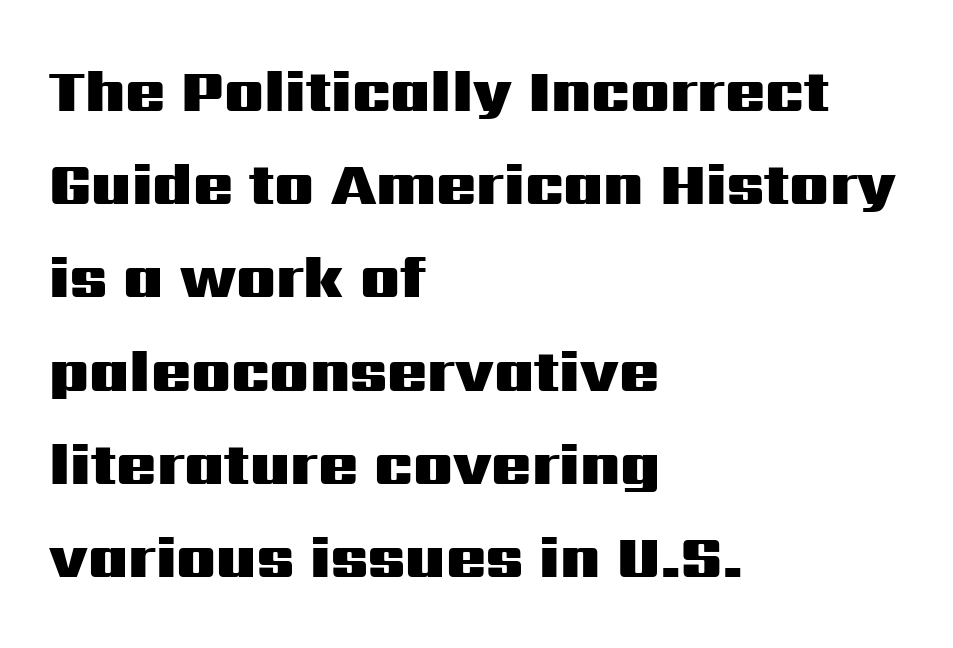
The image shows 59 px heavy, wide sans-serif type, upright; set left-aligned, normal line spacing (1.58x), normal letter spacing, not underlined; medium stroke contrast and a medium x-height.
